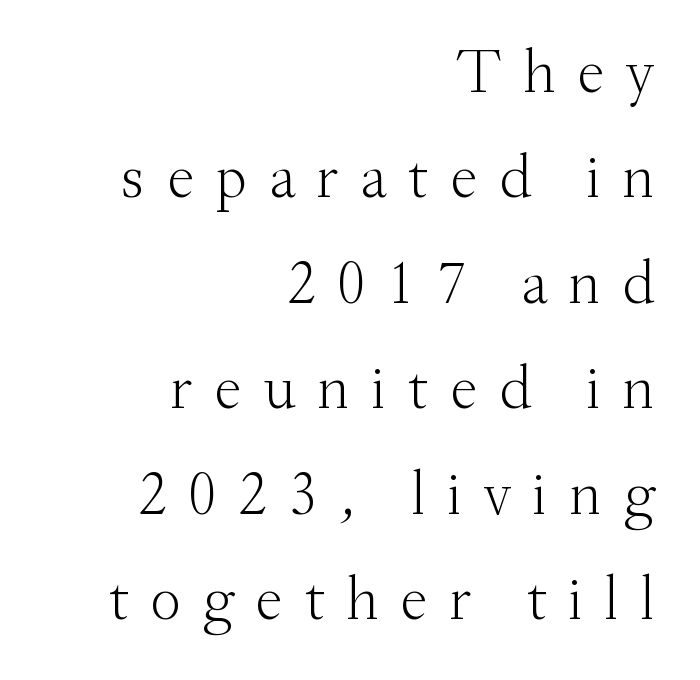
{"serif": "yes", "italic": "no", "bold": "no", "weight": "light", "width": "normal", "stroke_contrast": "medium", "x_height": "small", "monospaced": "no", "underline": "no", "align": "right", "line_spacing": "normal", "line_spacing_ratio": 1.7, "letter_spacing": "wide", "letter_spacing_em": 0.34, "glyph_px": 62}
